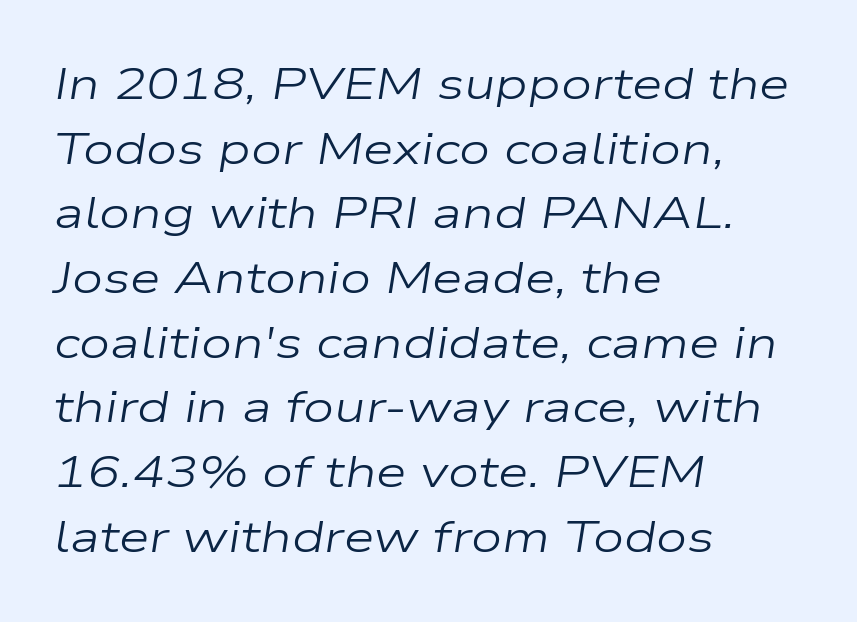
Q: Is the text bold? A: No.
Q: Is the text italic (slanted)? A: Yes, it leans right by about 9 degrees.
Q: Is the text underlined? A: No.
Q: How is the paragraph aligned? A: Left-aligned.
Q: Is the spacing between letters normal or unusually wide? A: Normal.
Q: Is the spacing between lines tight, normal or loose? A: Normal.
Q: Width (condensed, normal, or wide)? A: Wide.
Q: Stroke contrast? A: Low.
Q: x-height? A: Medium.
Q: Monospaced? A: No.
